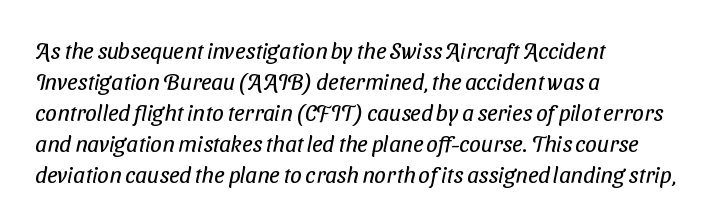
The vertical gap from one line to the next is medium. The letterforms sit at book weight or below. Underline: absent. All the whitespace from short lines collects on the right. The type is set solid horizontally, with unmodified tracking.
